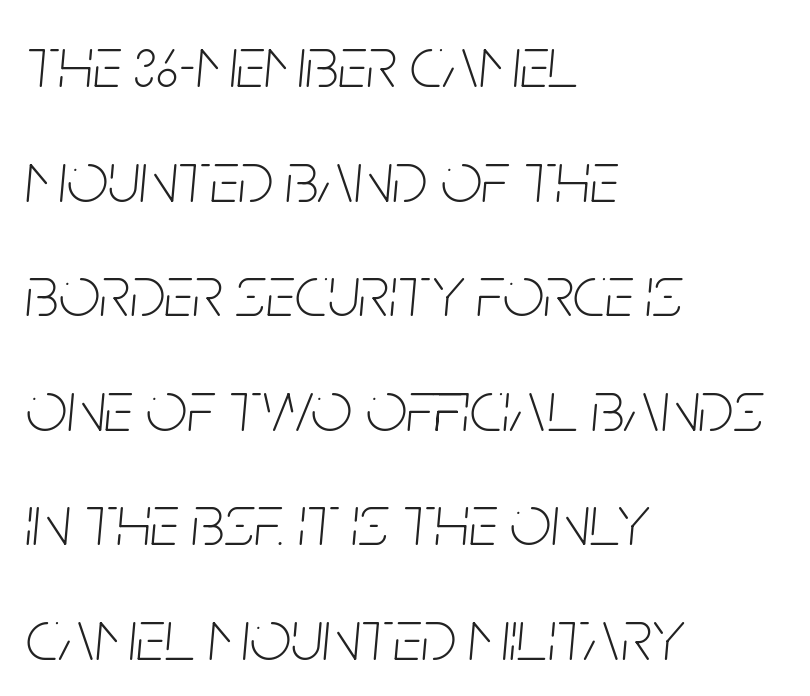
Q: Is the text bold? A: No.
Q: Is the text italic (slanted)? A: Yes, it leans right by about 5 degrees.
Q: Is the text underlined? A: No.
Q: How is the paragraph aligned? A: Left-aligned.
Q: Is the spacing between letters normal or unusually wide? A: Normal.
Q: Is the spacing between lines tight, normal or loose? A: Normal.
Q: Width (condensed, normal, or wide)? A: Condensed.
Q: Stroke contrast? A: Low.
Q: x-height? A: Large.
Q: Monospaced? A: No.
